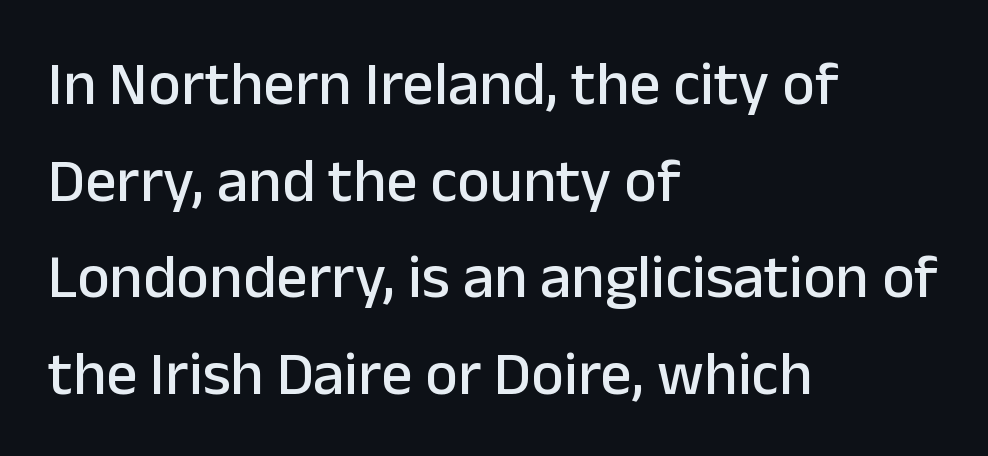
These lines are set flush left with a ragged right edge. Characters follow at the spacing the type designer built in. Unlike italic type, these characters show no tilt at all. This sample uses a sans-serif face.
